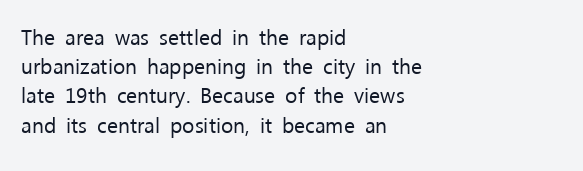
Q: Is the text bold? A: No.
Q: Is the text italic (slanted)? A: No, it is upright.
Q: Is the text underlined? A: No.
Q: How is the paragraph aligned? A: Left-aligned.
Q: Is the spacing between letters normal or unusually wide? A: Normal.
Q: Is the spacing between lines tight, normal or loose? A: Normal.
